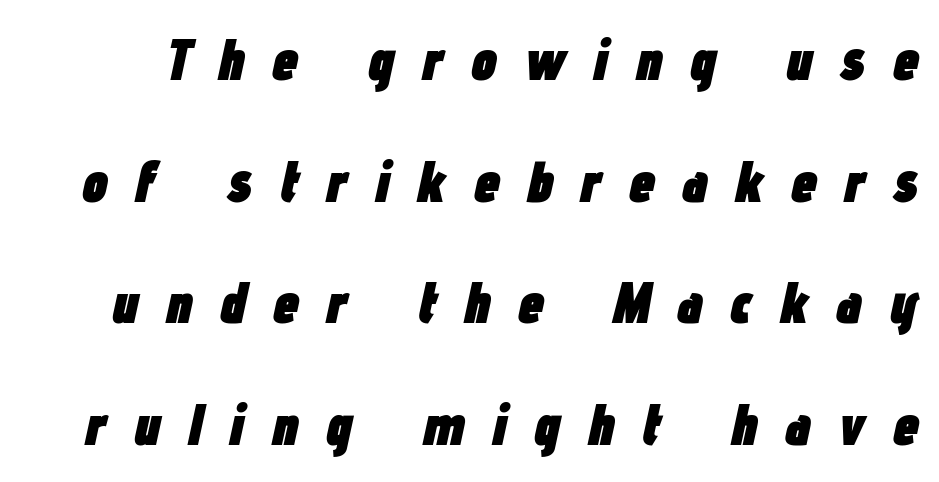
{"italic": "yes", "lean": "right", "slant_degrees": 12, "bold": "yes", "weight": "heavy", "width": "condensed", "stroke_contrast": "low", "x_height": "medium", "monospaced": "no", "underline": "no", "line_spacing": "loose", "line_spacing_ratio": 2.06, "letter_spacing": "wide", "letter_spacing_em": 0.45, "glyph_px": 59}
